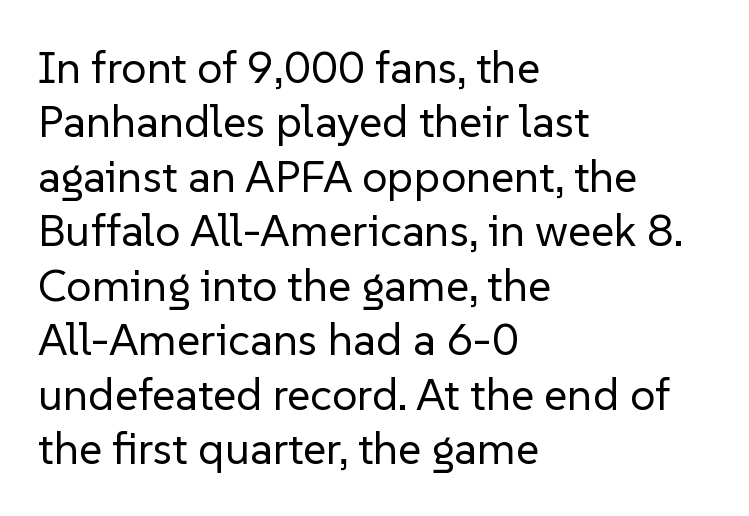
The image shows 45 px regular-weight sans-serif type, upright; set left-aligned, line spacing 1.21x, normal letter spacing, not underlined; low stroke contrast and a medium x-height.
